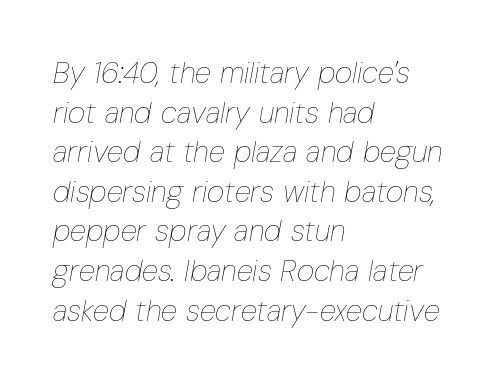
Notice how descenders clear the ascenders below comfortably — that's standard leading. Alignment: flush left. Summary of weight: not heavy and not bold. The type is set solid horizontally, with unmodified tracking.
